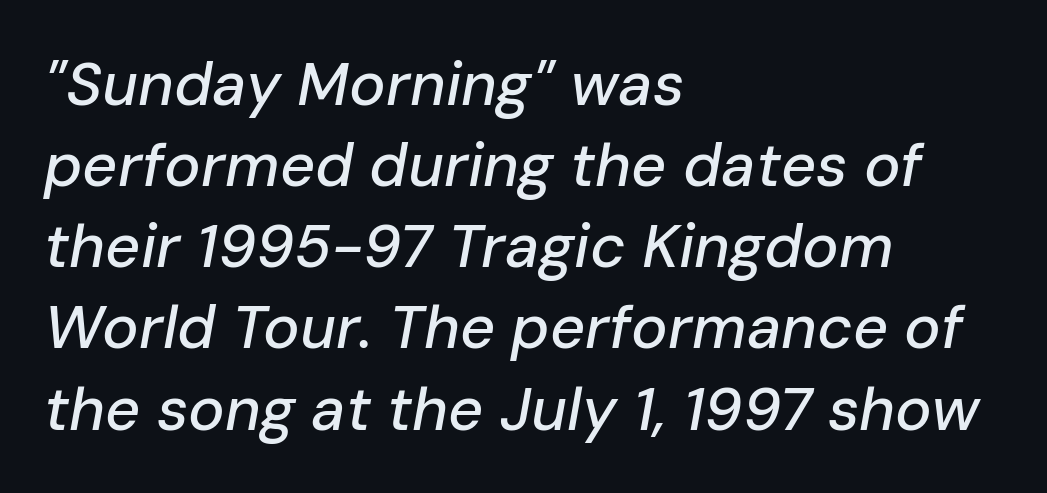
Q: Is the text italic (slanted)? A: Yes, it leans right by about 10 degrees.
Q: Is the text underlined? A: No.
Q: How is the paragraph aligned? A: Left-aligned.
Q: Is the spacing between letters normal or unusually wide? A: Normal.
Q: Is the spacing between lines tight, normal or loose? A: Normal.
Q: Width (condensed, normal, or wide)? A: Normal.
Q: Stroke contrast? A: Low.
Q: x-height? A: Medium.
Q: Monospaced? A: No.
